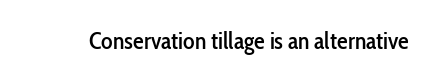
Observe the ordinary spacing: letters are neighbours, not strangers. Underline: absent. Rendered with straight, roman letterforms.
